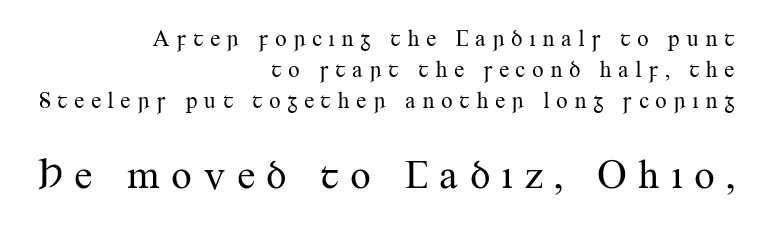
Q: Is the text bold? A: No.
Q: Is the text italic (slanted)? A: No, it is upright.
Q: Is the typeface a serif or a sans-serif typeface? A: Serif.
Q: Is the text underlined? A: No.
Q: How is the paragraph aligned? A: Right-aligned.
Q: Is the spacing between letters normal or unusually wide? A: Unusually wide.
Q: Is the spacing between lines tight, normal or loose? A: Normal.
Q: Which block of text is set in a larger size, the first (top) or the second (bottom)? A: The second (bottom) one.
Q: Width (condensed, normal, or wide)? A: Normal.
Q: Stroke contrast? A: Medium.
Q: x-height? A: Small.
Q: Monospaced? A: No.
